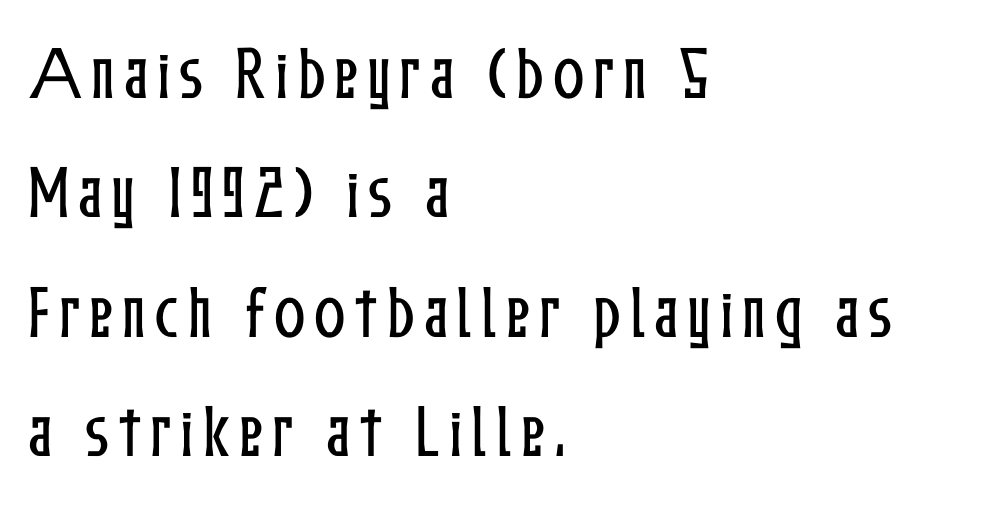
The image shows 58 px condensed type, upright; set left-aligned, loose line spacing (2.06x), not underlined; low stroke contrast and a medium x-height.
